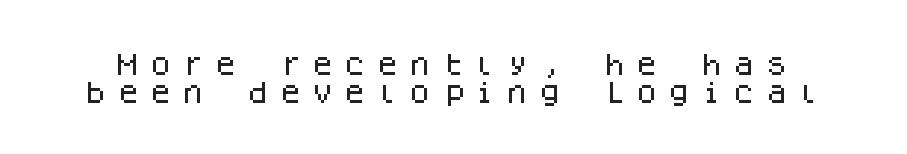
The image shows 24 px text type, upright; set line spacing 1.16x, unusually wide letter spacing (+0.35 em), not underlined.
